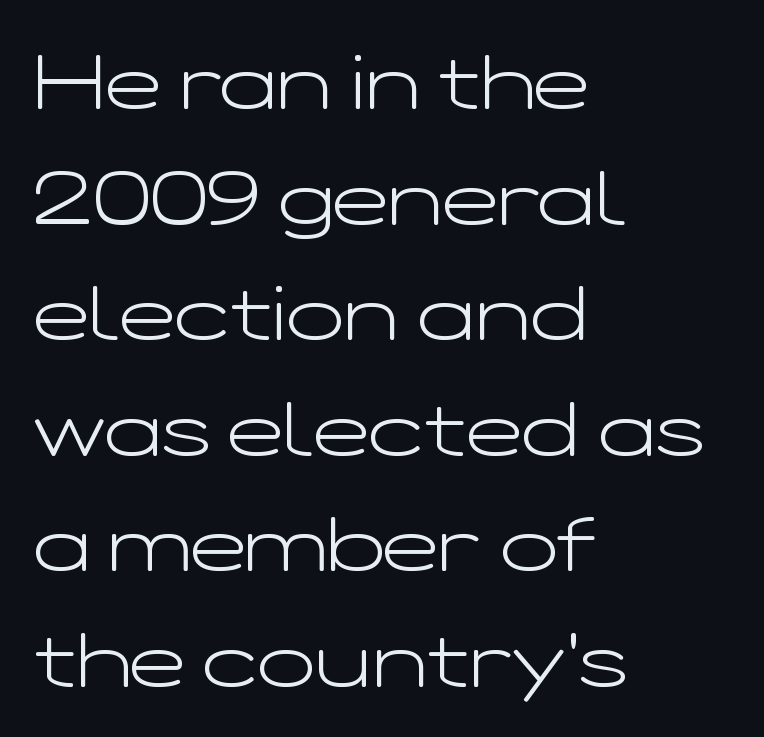
Q: Is the text bold? A: No.
Q: Is the text italic (slanted)? A: No, it is upright.
Q: Is the typeface a serif or a sans-serif typeface? A: Sans-serif.
Q: Is the text underlined? A: No.
Q: How is the paragraph aligned? A: Left-aligned.
Q: Is the spacing between letters normal or unusually wide? A: Normal.
Q: Is the spacing between lines tight, normal or loose? A: Normal.
Q: Width (condensed, normal, or wide)? A: Wide.
Q: Stroke contrast? A: Low.
Q: x-height? A: Medium.
Q: Monospaced? A: No.
